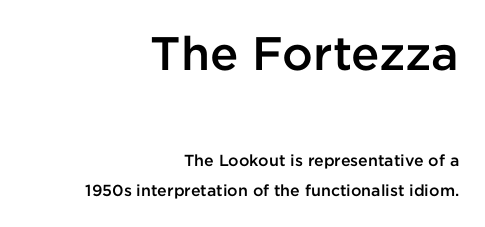
A roman cut, with each character standing at attention. What kind of face is this? One without serifs — a sans. Teacher's note: observe the even right margin — that is flush-right alignment. Words float on clear page, feet unadorned.
